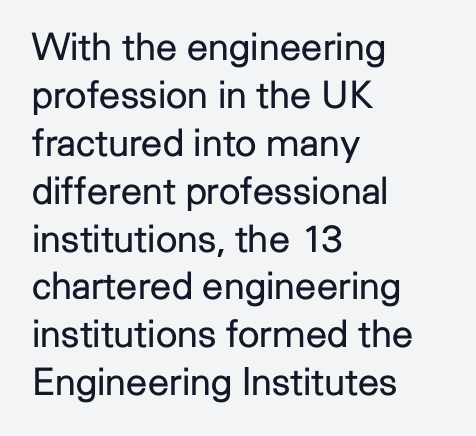
The image shows 38 px regular-weight sans-serif type, upright; set left-aligned, normal line spacing (1.26x), normal letter spacing, not underlined; low stroke contrast and a medium x-height.
